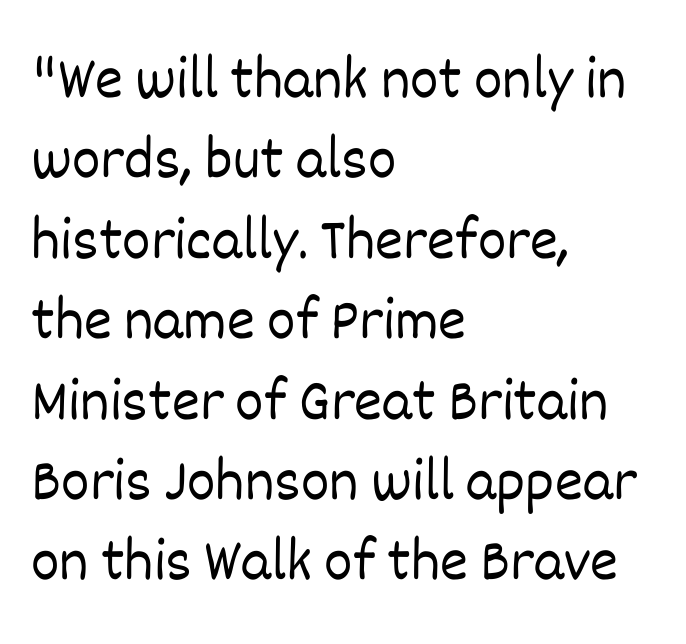
Q: Is the text bold? A: No.
Q: Is the text italic (slanted)? A: No, it is upright.
Q: Is the text underlined? A: No.
Q: How is the paragraph aligned? A: Left-aligned.
Q: Is the spacing between letters normal or unusually wide? A: Normal.
Q: Is the spacing between lines tight, normal or loose? A: Normal.
Q: Width (condensed, normal, or wide)? A: Normal.
Q: Stroke contrast? A: Low.
Q: x-height? A: Large.
Q: Monospaced? A: No.
